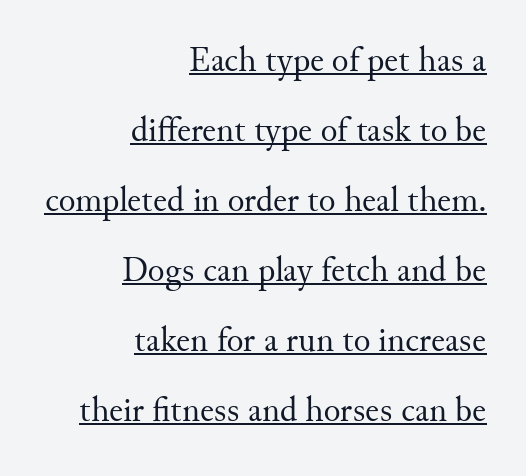
The characters display serif detailing at their extremities. Widely set lines give the paragraph a tall, airy silhouette. Between one letter and the next there's only the usual sliver of space. Underline: present. Looks like regular typesetting: each glyph gets only the width it needs.
